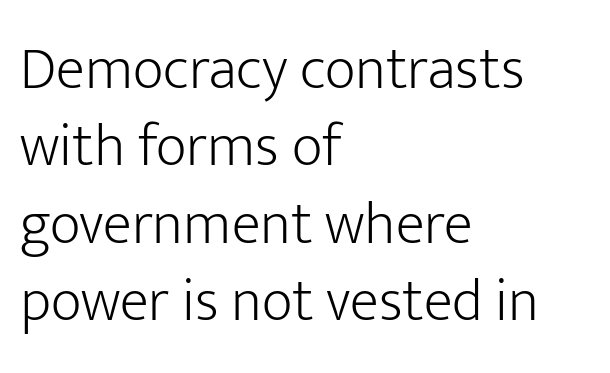
Q: Is the text bold? A: No.
Q: Is the text italic (slanted)? A: No, it is upright.
Q: Is the typeface a serif or a sans-serif typeface? A: Sans-serif.
Q: Is the text underlined? A: No.
Q: How is the paragraph aligned? A: Left-aligned.
Q: Is the spacing between letters normal or unusually wide? A: Normal.
Q: Is the spacing between lines tight, normal or loose? A: Normal.
Q: Width (condensed, normal, or wide)? A: Normal.
Q: Stroke contrast? A: Low.
Q: x-height? A: Medium.
Q: Monospaced? A: No.
